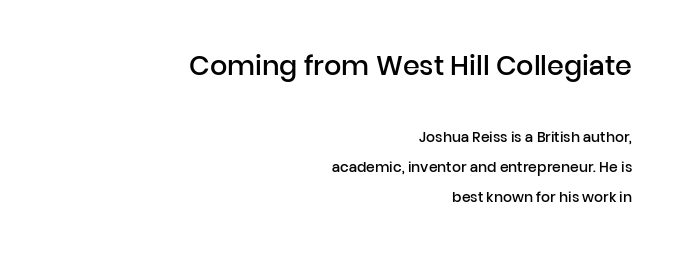
The image shows 27 px text type, upright; set right-aligned, loose line spacing (2.15x), normal letter spacing, not underlined; the first (top) block is 1.93x larger.
